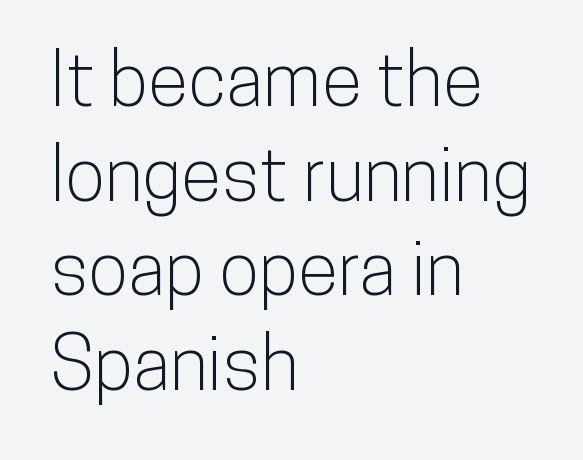
Q: Is the text italic (slanted)? A: No, it is upright.
Q: Is the typeface a serif or a sans-serif typeface? A: Sans-serif.
Q: Is the text underlined? A: No.
Q: How is the paragraph aligned? A: Left-aligned.
Q: Is the spacing between letters normal or unusually wide? A: Normal.
Q: Is the spacing between lines tight, normal or loose? A: Normal.
Q: Width (condensed, normal, or wide)? A: Condensed.
Q: Stroke contrast? A: Low.
Q: x-height? A: Medium.
Q: Monospaced? A: No.
